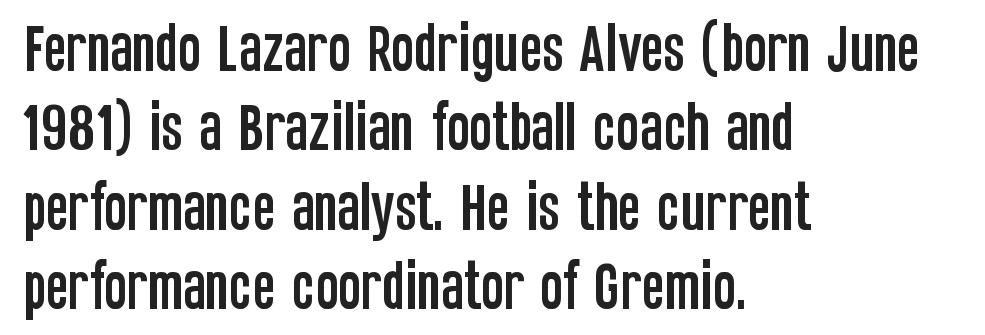
{"serif": "no", "italic": "no", "width": "condensed", "stroke_contrast": "low", "x_height": "large", "monospaced": "no", "underline": "no", "align": "left", "line_spacing": "normal", "line_spacing_ratio": 1.47, "letter_spacing": "normal", "letter_spacing_em": 0.0, "glyph_px": 54}
